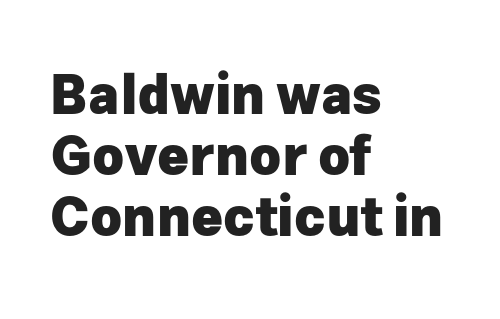
Quick note: underline off. Weight check: bold — yes, fully. The vertical gap from one line to the next is small. A sans-serif font was chosen for this passage.
